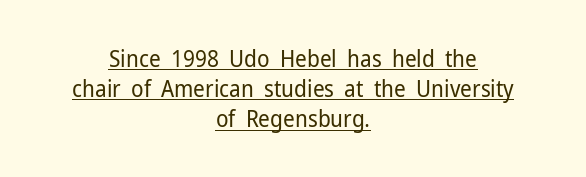
{"italic": "no", "bold": "no", "underline": "yes", "align": "center", "line_spacing": "normal", "line_spacing_ratio": 1.31, "letter_spacing": "normal", "letter_spacing_em": 0.0, "glyph_px": 23}
